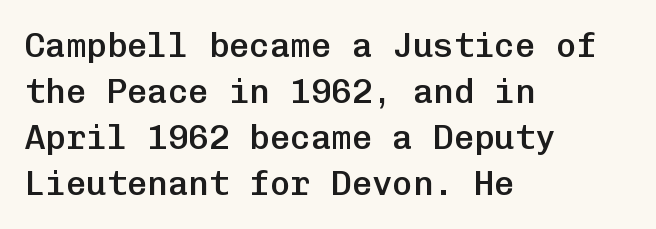
The image shows 34 px semibold sans-serif type, upright, monospaced; set left-aligned, normal line spacing (1.35x), normal letter spacing, not underlined; low stroke contrast and a medium x-height.
